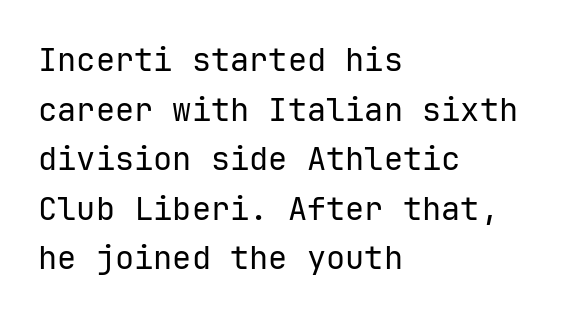
The image shows 32 px regular-weight sans-serif type, upright, monospaced; set left-aligned, normal line spacing (1.55x), normal letter spacing, not underlined; low stroke contrast and a medium x-height.
